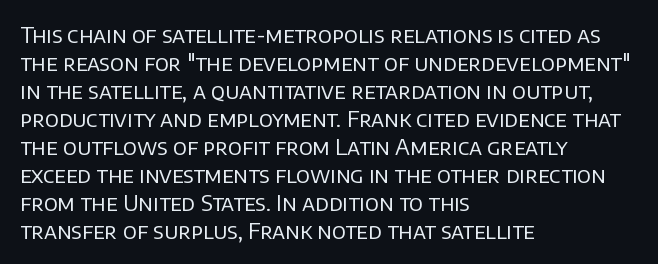
Q: Is the text bold? A: No.
Q: Is the text italic (slanted)? A: No, it is upright.
Q: Is the text underlined? A: No.
Q: How is the paragraph aligned? A: Left-aligned.
Q: Is the spacing between letters normal or unusually wide? A: Normal.
Q: Is the spacing between lines tight, normal or loose? A: Normal.
